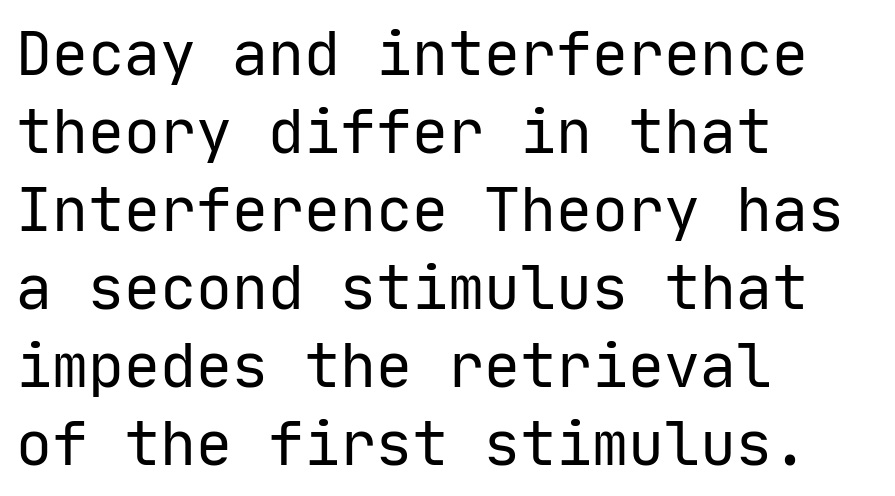
Does the type have serifs? No, each stem ends abruptly. Italic: no, the glyphs are upright roman. Here the designer chose a console-style face with uniform glyph widths. This reads as an unemphasized weight, regular at the heaviest. These lines sit exactly where default settings would place them.
